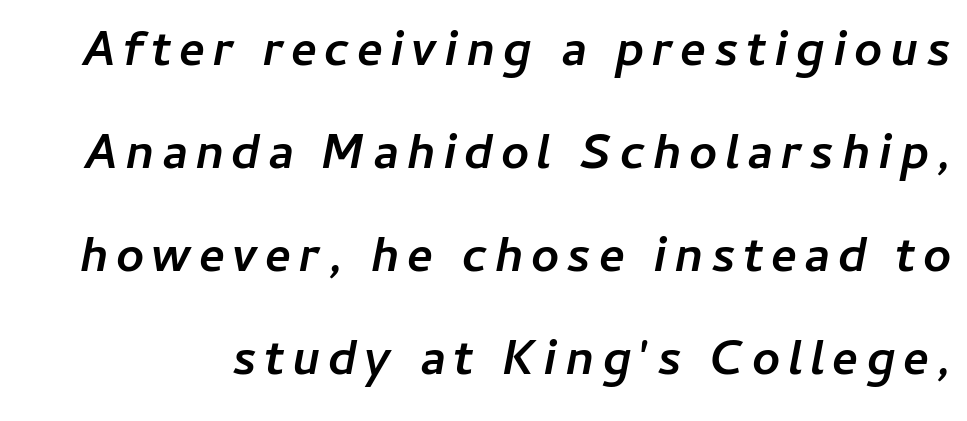
The image shows 49 px semibold type, italic (leaning right); set loose line spacing (2.1x), not underlined; low stroke contrast and a medium x-height.
